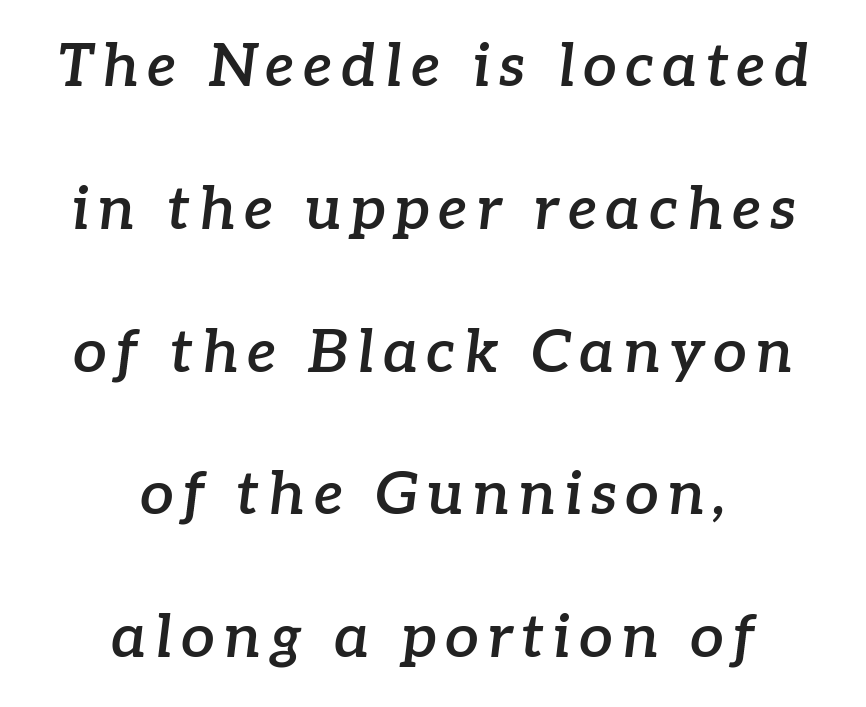
The image shows 60 px semibold serif type, italic (leaning right); set centered, loose line spacing (2.38x), not underlined; low stroke contrast and a medium x-height.
